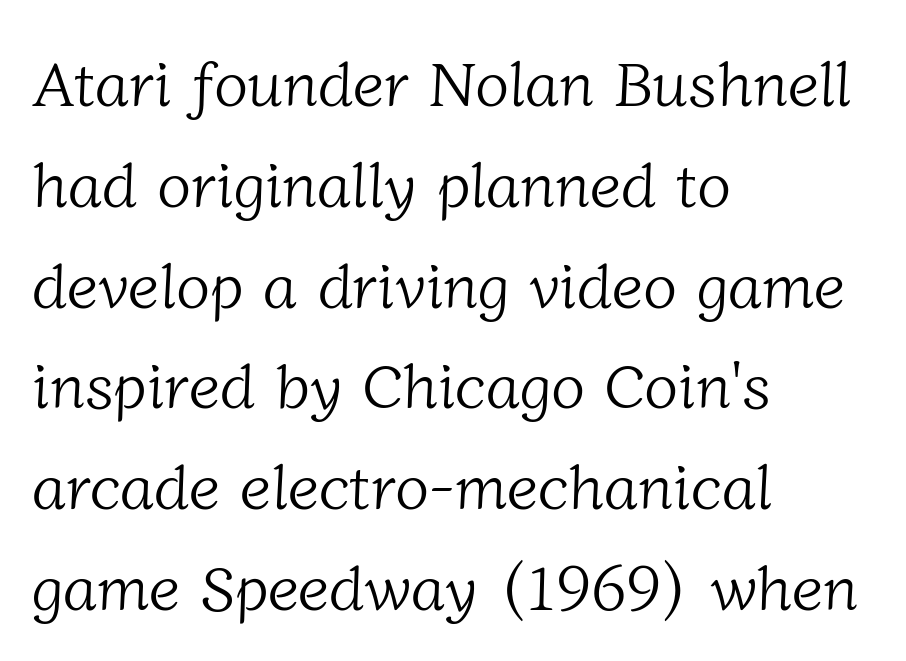
Q: Is the text bold? A: No.
Q: Is the typeface a serif or a sans-serif typeface? A: Serif.
Q: Is the text underlined? A: No.
Q: How is the paragraph aligned? A: Left-aligned.
Q: Is the spacing between letters normal or unusually wide? A: Normal.
Q: Is the spacing between lines tight, normal or loose? A: Normal.
Q: Width (condensed, normal, or wide)? A: Normal.
Q: Stroke contrast? A: Low.
Q: x-height? A: Medium.
Q: Monospaced? A: No.
